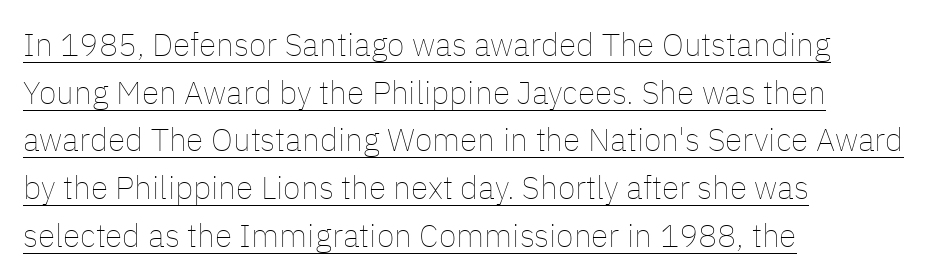
The image shows 32 px thin type, upright; set left-aligned, normal line spacing (1.49x), normal letter spacing, underlined; low stroke contrast and a medium x-height.
